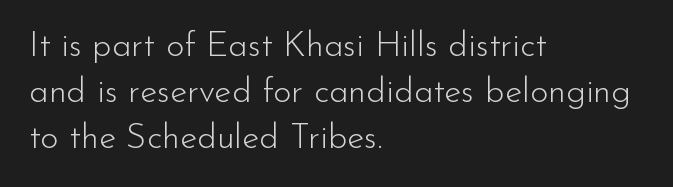
{"serif": "no", "italic": "no", "bold": "no", "weight": "light", "width": "normal", "stroke_contrast": "low", "x_height": "small", "monospaced": "no", "underline": "no", "align": "left", "line_spacing": "normal", "line_spacing_ratio": 1.32, "letter_spacing": "normal", "letter_spacing_em": 0.0, "glyph_px": 35}
